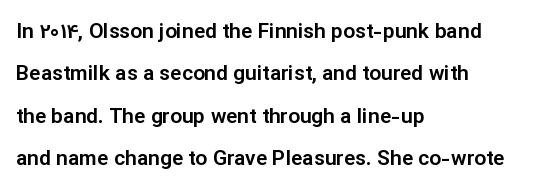
This sample uses an upright cut, with every glyph sitting square on the baseline. The block of text is sparse from top to bottom, with ample space between rows. Horizontally, the lines are justified to the leading edge only. Characters follow at the spacing the type designer built in. The space directly below the letters is spotless.
